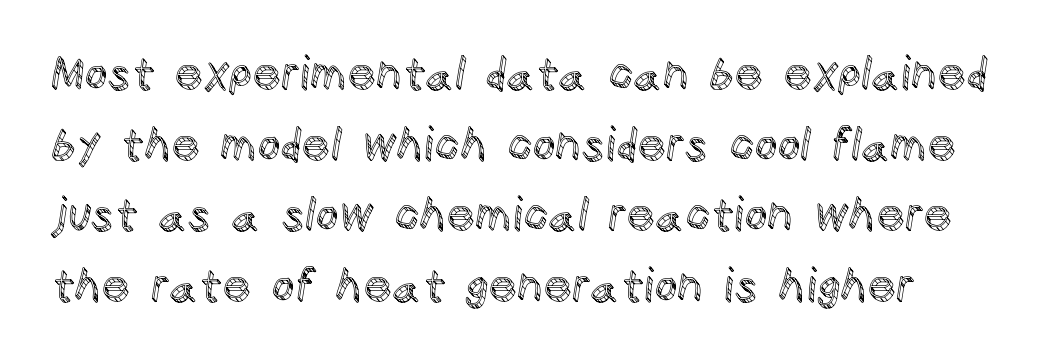
The image shows 45 px text type; set normal line spacing (1.57x), normal letter spacing, not underlined; a large x-height.
